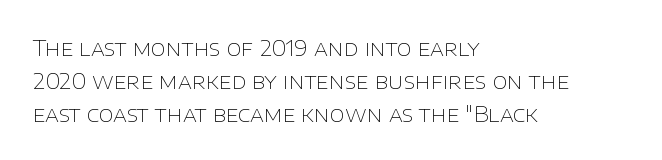
Q: Is the text bold? A: No.
Q: Is the text italic (slanted)? A: No, it is upright.
Q: Is the text underlined? A: No.
Q: How is the paragraph aligned? A: Left-aligned.
Q: Is the spacing between letters normal or unusually wide? A: Normal.
Q: Is the spacing between lines tight, normal or loose? A: Normal.
